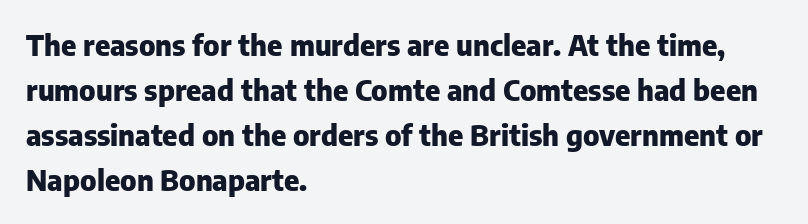
Q: Is the text bold? A: Yes.
Q: Is the text italic (slanted)? A: No, it is upright.
Q: Is the typeface a serif or a sans-serif typeface? A: Sans-serif.
Q: Is the text underlined? A: No.
Q: How is the paragraph aligned? A: Left-aligned.
Q: Is the spacing between letters normal or unusually wide? A: Normal.
Q: Is the spacing between lines tight, normal or loose? A: Normal.
Q: Width (condensed, normal, or wide)? A: Normal.
Q: Stroke contrast? A: Low.
Q: x-height? A: Medium.
Q: Monospaced? A: No.
